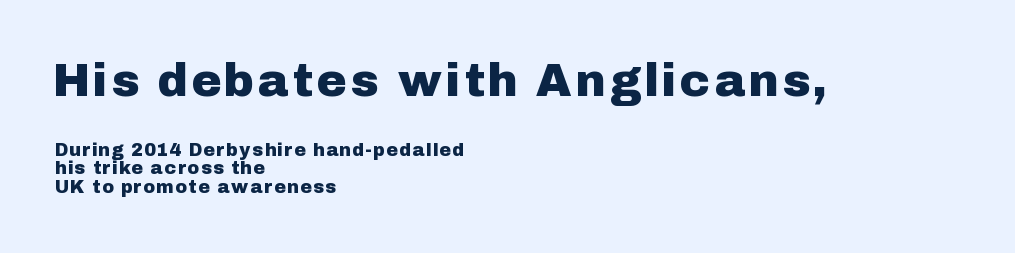
The image shows 46 px sans-serif type, upright; set left-aligned, tight line spacing (1.04x), not underlined; the first (top) block is 2.56x larger; low stroke contrast and a medium x-height.
